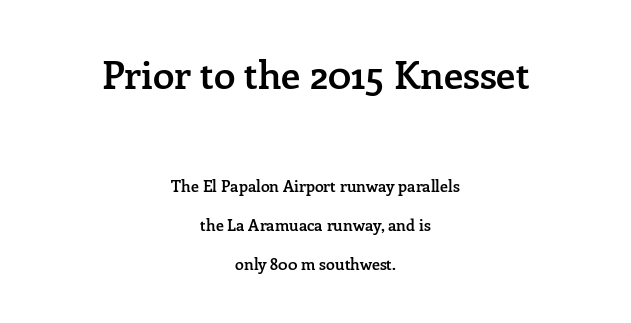
Q: Is the text bold? A: Semi-bold.
Q: Is the text italic (slanted)? A: No, it is upright.
Q: Is the typeface a serif or a sans-serif typeface? A: Serif.
Q: Is the text underlined? A: No.
Q: How is the paragraph aligned? A: Centered.
Q: Is the spacing between letters normal or unusually wide? A: Normal.
Q: Is the spacing between lines tight, normal or loose? A: Loose.
Q: Which block of text is set in a larger size, the first (top) or the second (bottom)? A: The first (top) one.
Q: Width (condensed, normal, or wide)? A: Normal.
Q: Stroke contrast? A: Low.
Q: x-height? A: Medium.
Q: Monospaced? A: No.
